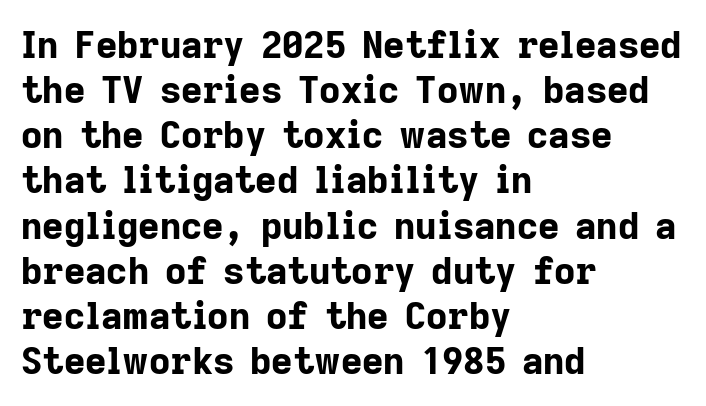
Q: Is the text bold? A: Yes.
Q: Is the text italic (slanted)? A: No, it is upright.
Q: Is the typeface a serif or a sans-serif typeface? A: Sans-serif.
Q: Is the text underlined? A: No.
Q: How is the paragraph aligned? A: Left-aligned.
Q: Is the spacing between letters normal or unusually wide? A: Normal.
Q: Width (condensed, normal, or wide)? A: Normal.
Q: Stroke contrast? A: Low.
Q: x-height? A: Medium.
Q: Monospaced? A: No.
